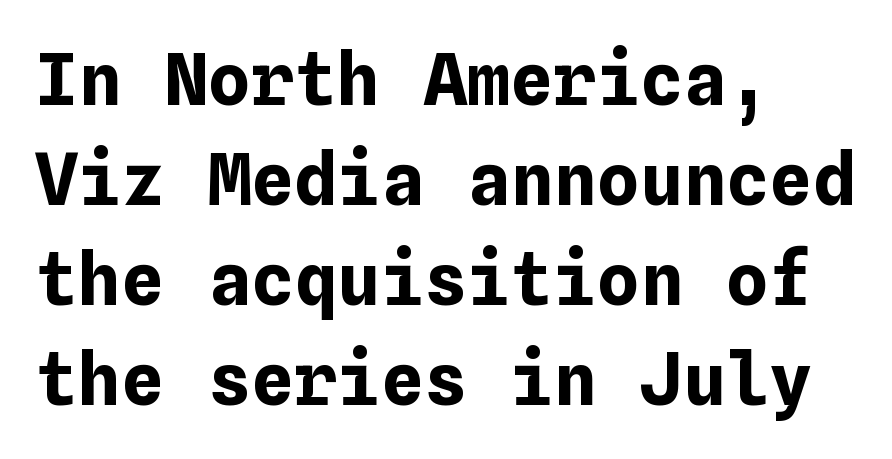
Students, this is bold: see how much ink each stroke carries. There is no visible air inserted between adjacent glyphs. These lines sit exactly where default settings would place them. Clear beneath every line of the passage. Nope, not italic — everything's standing straight. The rendering anchors every line to the left-hand side.
